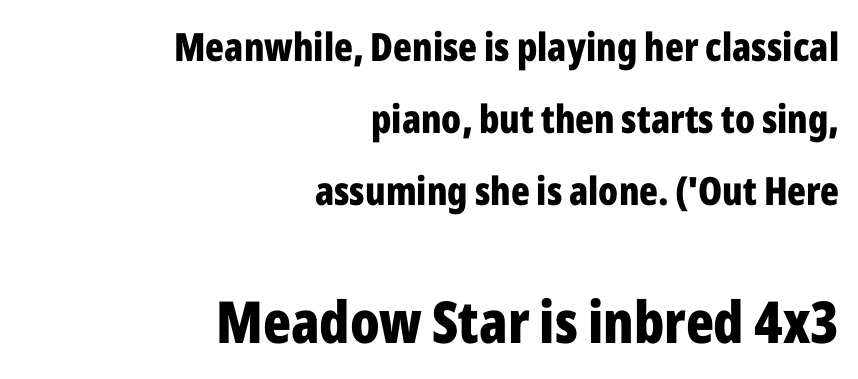
Casual observation: everything's shoved over to the right. These lines are rendered in a variable-pitch font. The text was rendered using a sans face with plain stroke endings. Vertical strokes here are truly vertical. The rendering keeps characters at their native spacing. The lower block of text is set noticeably larger than the block above it.
